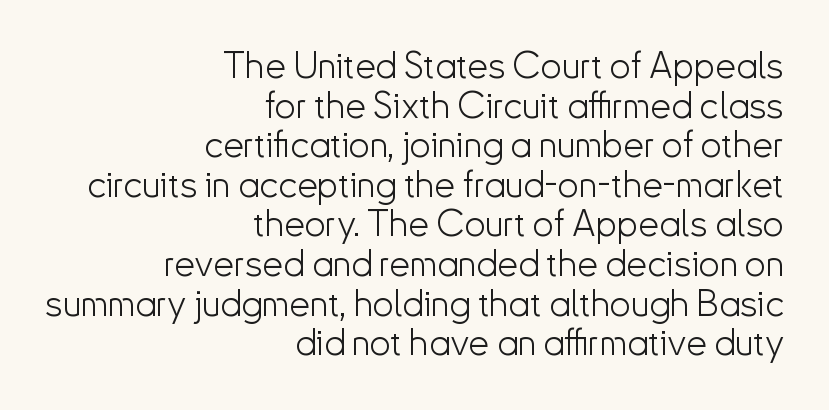
The letters look calm and open, with moderate or lighter stems. Rule under the text: the space is simply empty. Tightly led — the rows are bunched. All the whitespace from short lines collects on the left.
